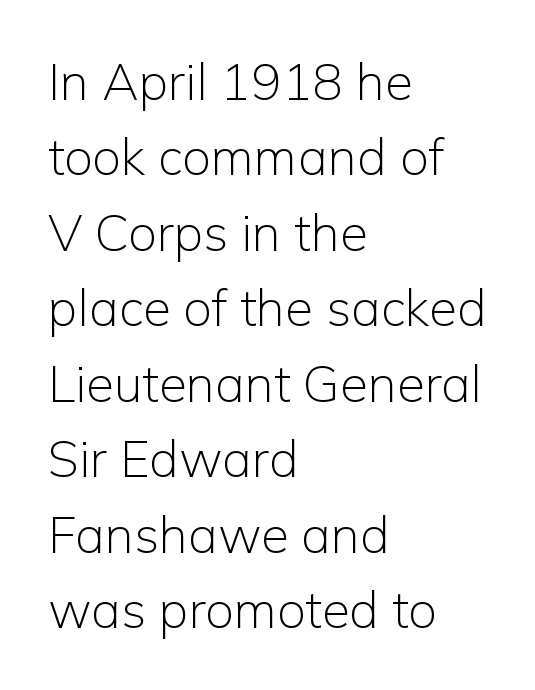
{"serif": "no", "italic": "no", "bold": "no", "weight": "light", "width": "normal", "stroke_contrast": "low", "x_height": "medium", "monospaced": "no", "underline": "no", "align": "left", "line_spacing": "normal", "line_spacing_ratio": 1.48, "letter_spacing": "normal", "letter_spacing_em": 0.0, "glyph_px": 51}
